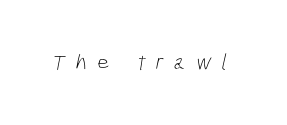
Q: Is the text bold? A: No.
Q: Is the text underlined? A: No.
Q: Is the spacing between letters normal or unusually wide? A: Unusually wide.
